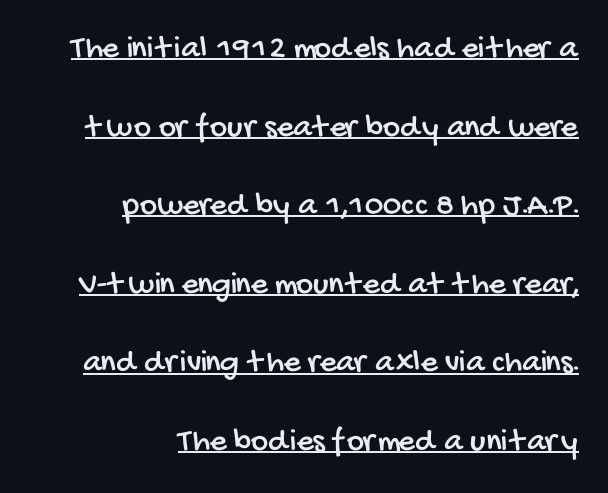
{"serif": "no", "width": "condensed", "stroke_contrast": "low", "x_height": "large", "monospaced": "no", "underline": "yes", "align": "right", "line_spacing": "loose", "line_spacing_ratio": 2.38, "letter_spacing": "normal", "letter_spacing_em": 0.0, "glyph_px": 33}
